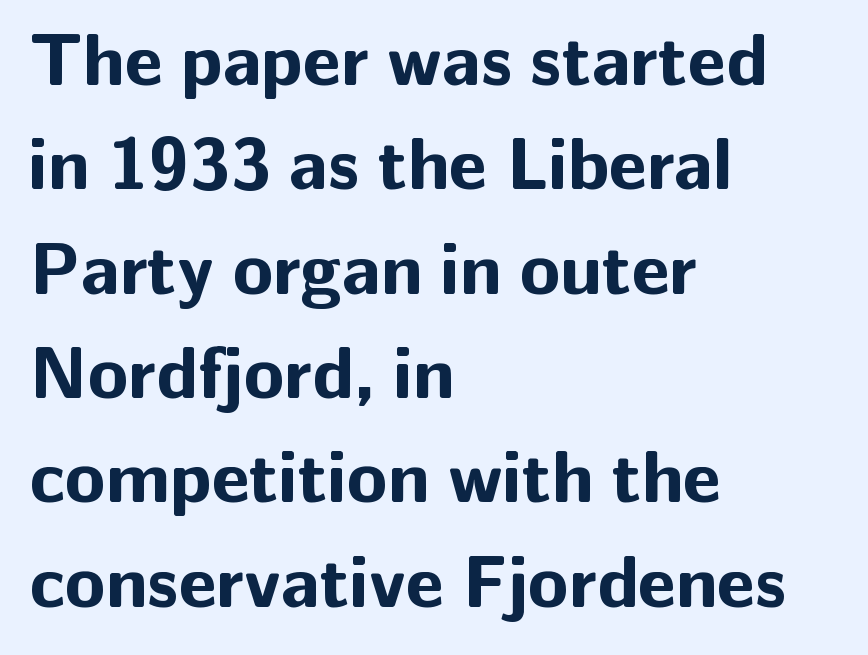
Q: Is the text bold? A: Yes.
Q: Is the text italic (slanted)? A: No, it is upright.
Q: Is the typeface a serif or a sans-serif typeface? A: Sans-serif.
Q: Is the text underlined? A: No.
Q: How is the paragraph aligned? A: Left-aligned.
Q: Is the spacing between letters normal or unusually wide? A: Normal.
Q: Is the spacing between lines tight, normal or loose? A: Normal.
Q: Width (condensed, normal, or wide)? A: Normal.
Q: Stroke contrast? A: Low.
Q: x-height? A: Medium.
Q: Monospaced? A: No.
